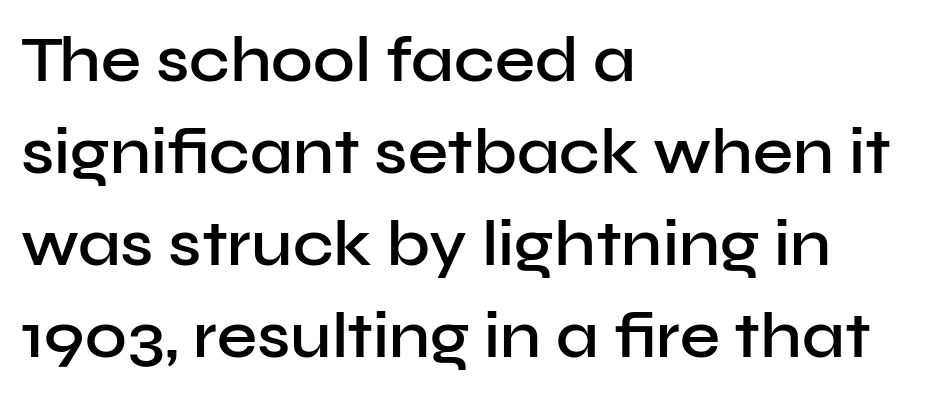
Casual observation: everything's shoved over to the left. Notice the strokes are somewhat thickened but not fully heavy: this is a semibold. Nope, not italic — everything's standing straight. Rows of type keep a routine distance in the vertical direction. Descenders are the only things crossing below the line. This is sans-serif lettering, the kind often seen on screens and signage.
